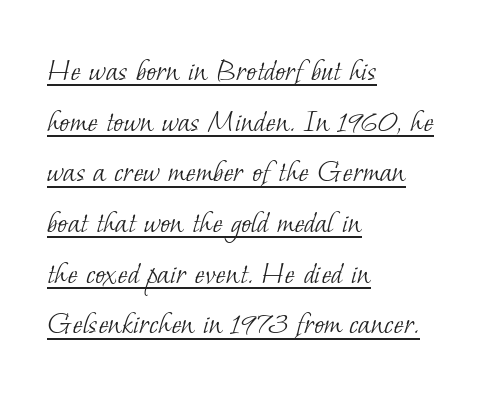
Q: Is the text bold? A: No.
Q: Is the typeface a serif or a sans-serif typeface? A: Serif.
Q: Is the text underlined? A: Yes.
Q: How is the paragraph aligned? A: Left-aligned.
Q: Is the spacing between letters normal or unusually wide? A: Normal.
Q: Is the spacing between lines tight, normal or loose? A: Normal.
Q: Width (condensed, normal, or wide)? A: Normal.
Q: Stroke contrast? A: Low.
Q: x-height? A: Small.
Q: Monospaced? A: No.
